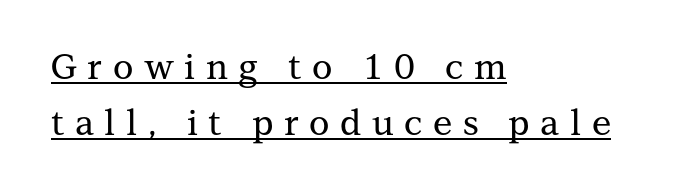
{"serif": "yes", "italic": "no", "width": "normal", "stroke_contrast": "medium", "x_height": "medium", "monospaced": "no", "underline": "yes", "align": "left", "line_spacing": "normal", "line_spacing_ratio": 1.61, "letter_spacing": "wide", "letter_spacing_em": 0.3, "glyph_px": 35}
